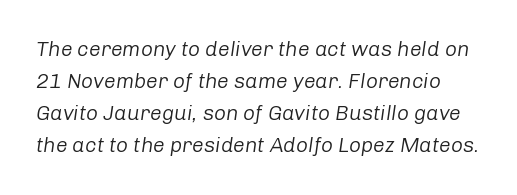
{"italic": "yes", "lean": "right", "slant_degrees": 8, "bold": "no", "underline": "no", "line_spacing": "normal", "line_spacing_ratio": 1.53, "letter_spacing": "normal", "letter_spacing_em": 0.0, "glyph_px": 21}
